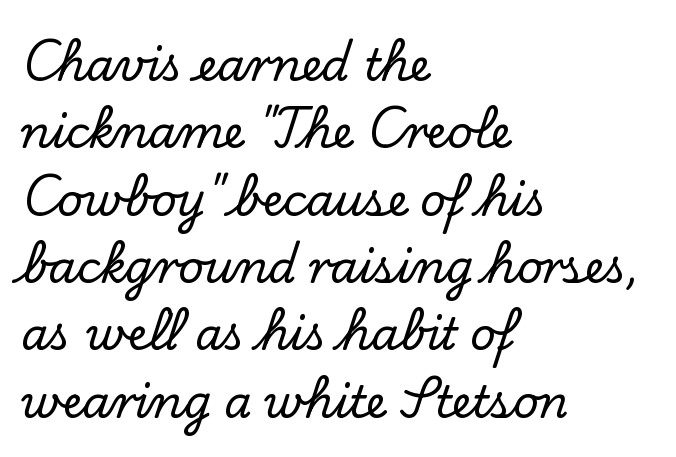
The space beneath each line is pristine and unruled. The letters advance in unequal steps, a hallmark of proportional type. A typesetter would call this leading conventional body-copy spacing. Type style note: has serifs.
